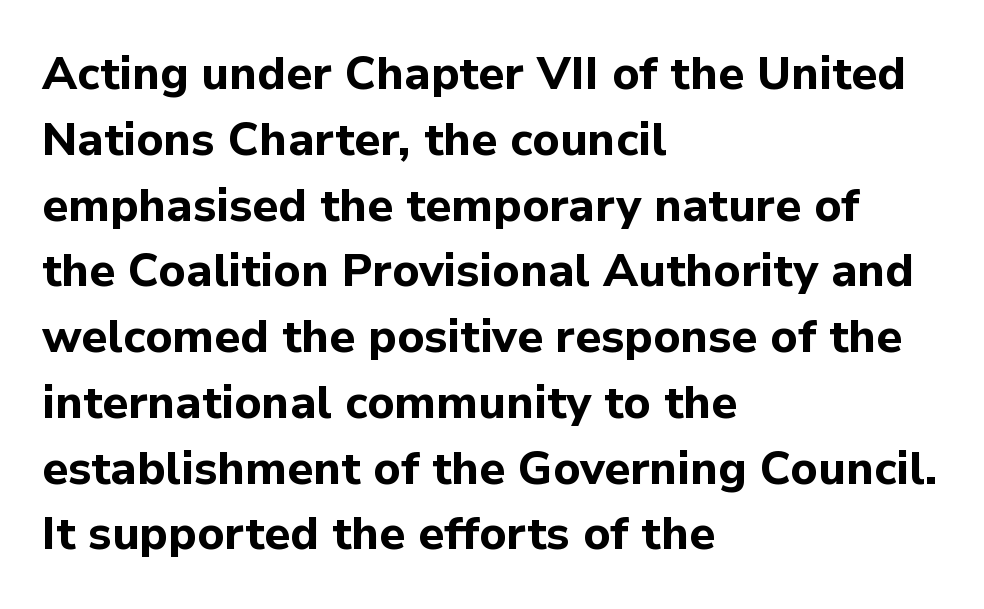
Q: Is the text bold? A: Yes.
Q: Is the text italic (slanted)? A: No, it is upright.
Q: Is the typeface a serif or a sans-serif typeface? A: Sans-serif.
Q: Is the text underlined? A: No.
Q: How is the paragraph aligned? A: Left-aligned.
Q: Is the spacing between letters normal or unusually wide? A: Normal.
Q: Is the spacing between lines tight, normal or loose? A: Normal.
Q: Width (condensed, normal, or wide)? A: Normal.
Q: Stroke contrast? A: Low.
Q: x-height? A: Medium.
Q: Monospaced? A: No.
